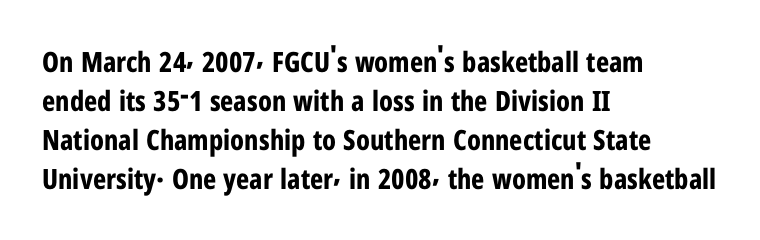
{"serif": "no", "italic": "no", "bold": "yes", "weight": "bold", "width": "condensed", "stroke_contrast": "low", "x_height": "medium", "monospaced": "no", "underline": "no", "align": "left", "line_spacing": "normal", "line_spacing_ratio": 1.39, "letter_spacing": "normal", "letter_spacing_em": 0.0, "glyph_px": 28}
